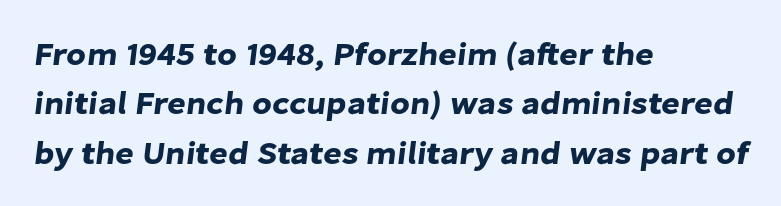
Q: Is the typeface a serif or a sans-serif typeface? A: Sans-serif.
Q: Is the text underlined? A: No.
Q: How is the paragraph aligned? A: Left-aligned.
Q: Is the spacing between letters normal or unusually wide? A: Normal.
Q: Is the spacing between lines tight, normal or loose? A: Normal.
Q: Width (condensed, normal, or wide)? A: Normal.
Q: Stroke contrast? A: Low.
Q: x-height? A: Medium.
Q: Monospaced? A: No.
